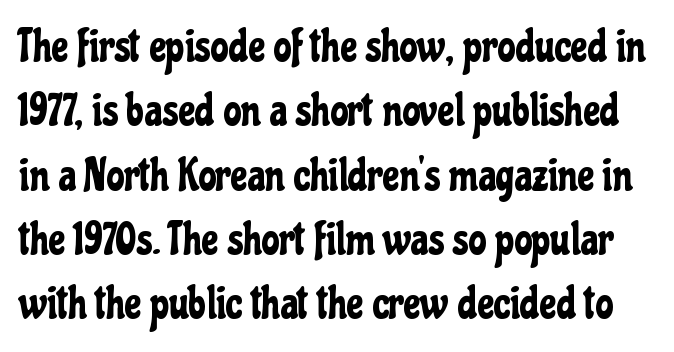
{"serif": "no", "italic": "no", "width": "condensed", "stroke_contrast": "low", "x_height": "medium", "monospaced": "no", "underline": "no", "line_spacing": "normal", "line_spacing_ratio": 1.43, "letter_spacing": "normal", "letter_spacing_em": 0.0, "glyph_px": 45}
